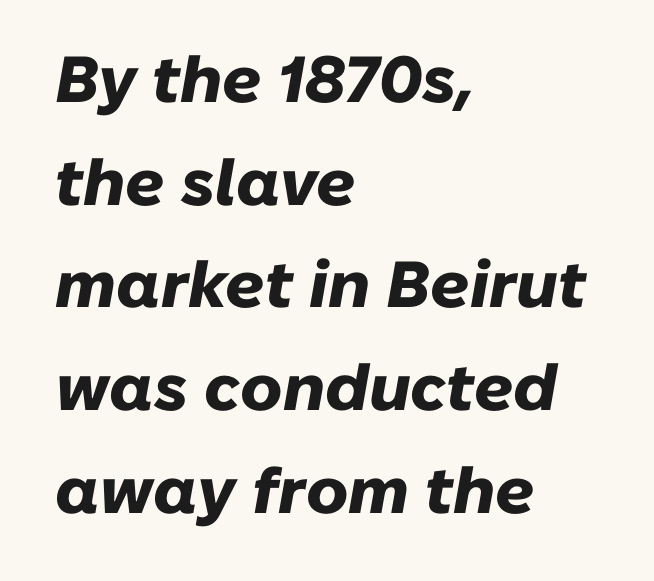
{"italic": "yes", "lean": "right", "slant_degrees": 10, "bold": "yes", "weight": "heavy", "width": "normal", "stroke_contrast": "low", "x_height": "medium", "monospaced": "no", "underline": "no", "align": "left", "line_spacing": "normal", "line_spacing_ratio": 1.58, "letter_spacing": "normal", "letter_spacing_em": 0.0, "glyph_px": 65}
